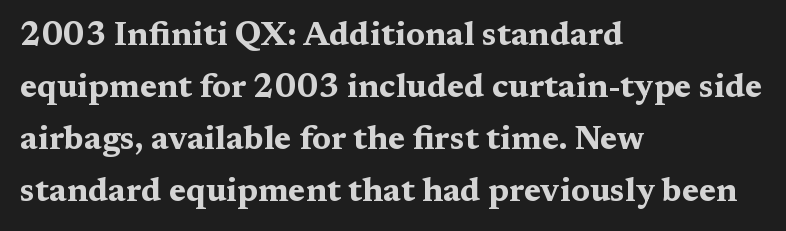
{"serif": "yes", "italic": "no", "bold": "yes", "weight": "bold", "width": "wide", "stroke_contrast": "medium", "x_height": "medium", "monospaced": "no", "underline": "no", "align": "left", "line_spacing": "normal", "line_spacing_ratio": 1.58, "letter_spacing": "normal", "letter_spacing_em": 0.0, "glyph_px": 33}
